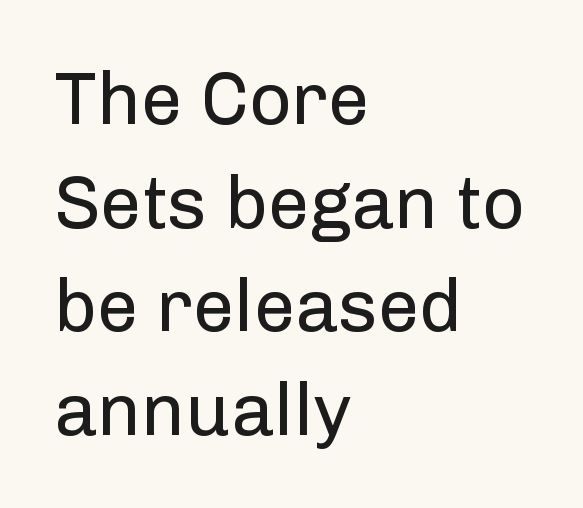
Italic? Not at all — the glyphs are vertical. The rendering anchors every line to the left-hand side. Letter spacing: default. Whoever set this chose a conventional vertical rhythm.
